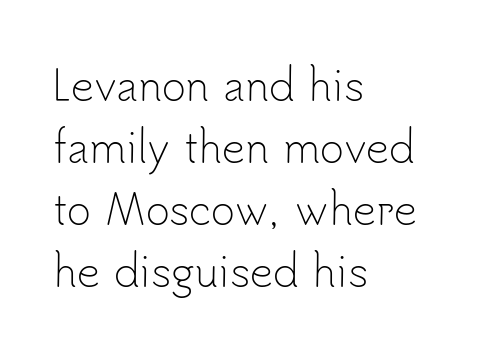
The image shows 41 px light sans-serif type, upright; set left-aligned, normal line spacing (1.51x), normal letter spacing, not underlined; low stroke contrast and a small x-height.
